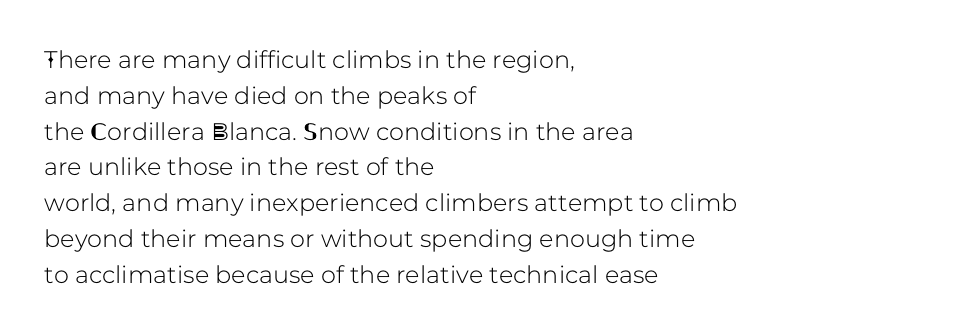
The image shows 24 px text type, upright; set left-aligned, normal line spacing (1.49x), normal letter spacing, not underlined.
